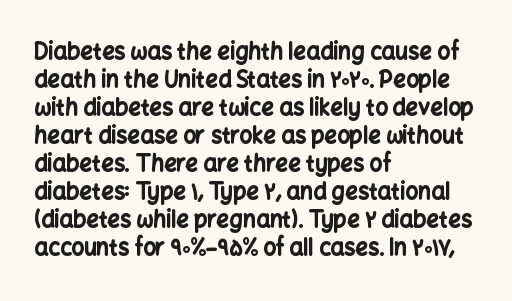
{"italic": "no", "bold": "yes", "underline": "no", "align": "left", "line_spacing": "normal", "line_spacing_ratio": 1.27, "letter_spacing": "normal", "letter_spacing_em": 0.0, "glyph_px": 22}
